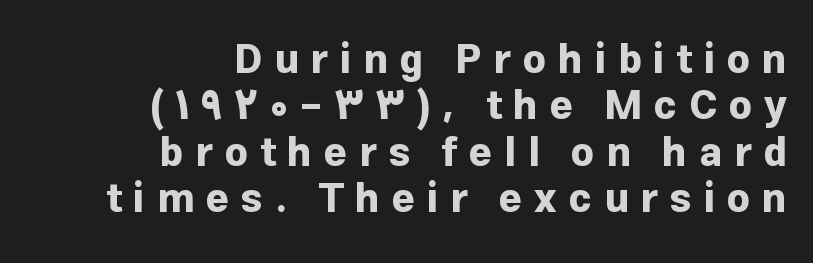
{"serif": "no", "italic": "no", "bold": "yes", "weight": "bold", "width": "normal", "stroke_contrast": "low", "x_height": "medium", "monospaced": "no", "underline": "no", "align": "right", "line_spacing_ratio": 1.16, "letter_spacing": "wide", "letter_spacing_em": 0.29, "glyph_px": 40}
